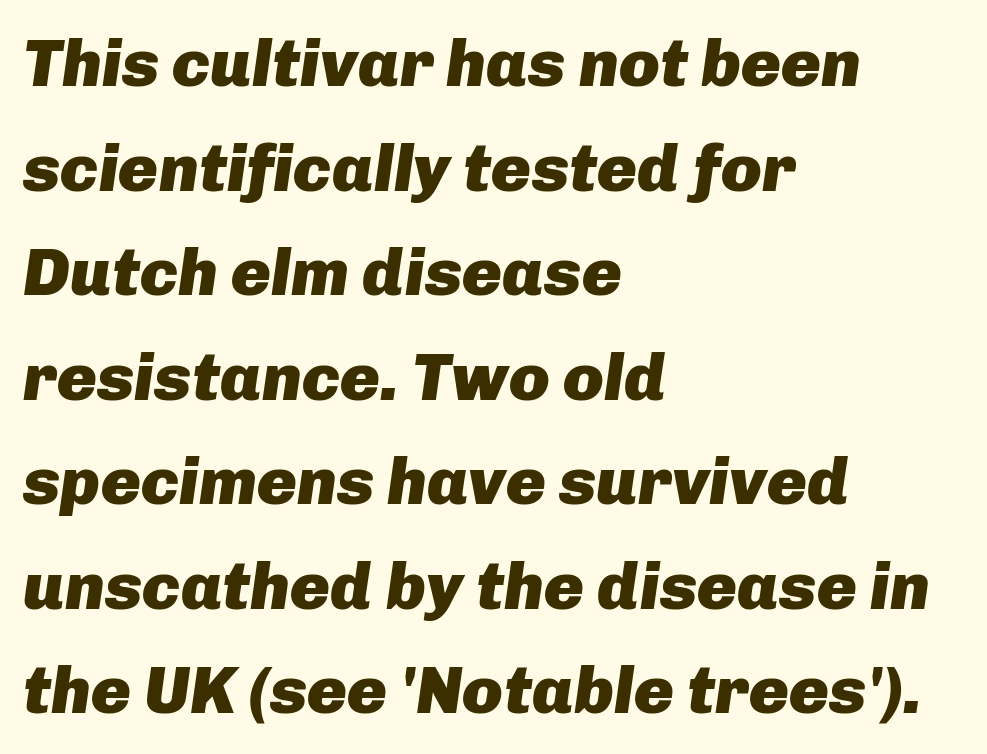
{"italic": "yes", "lean": "right", "slant_degrees": 8, "bold": "yes", "weight": "heavy", "width": "normal", "stroke_contrast": "low", "x_height": "medium", "monospaced": "no", "underline": "no", "align": "left", "line_spacing": "normal", "line_spacing_ratio": 1.56, "letter_spacing": "normal", "letter_spacing_em": 0.0, "glyph_px": 67}
